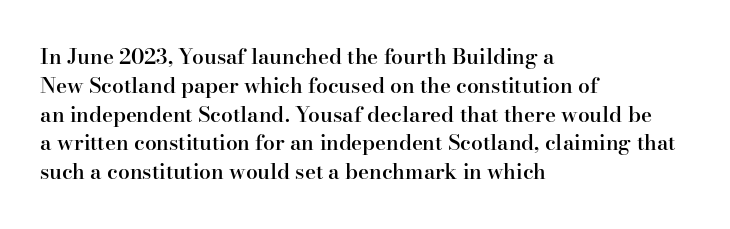
The image shows 21 px text type, upright; set left-aligned, normal line spacing (1.37x), normal letter spacing, not underlined.
